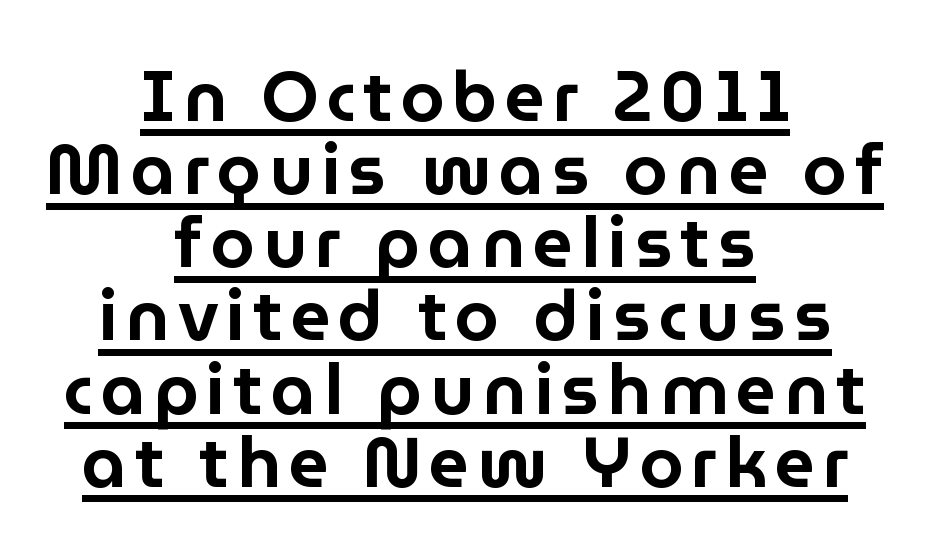
Unlike a traditional serif, this face leaves its strokes unadorned. This sample trades vertical openness for compactness between lines. The face used here appears with an underline applied. The setting favours the middle, as headings and verse often do.
